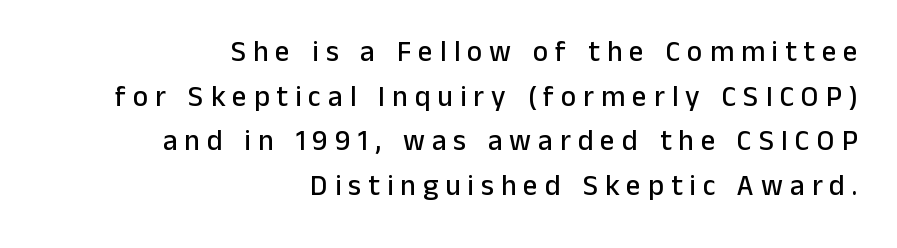
Visually the block forms a straight wall on the right and a jagged coastline on the left. Do the characters align in a grid? No, the font is proportional. Nobody drew a line under any word here. Nope, not italic — everything's standing straight. Whoever set this chose a conventional vertical rhythm.
